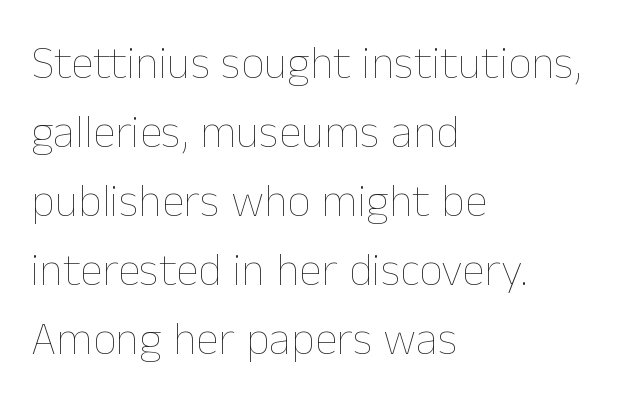
The image shows 46 px thin type, upright; set left-aligned, normal line spacing (1.5x), normal letter spacing, not underlined; low stroke contrast and a medium x-height.
